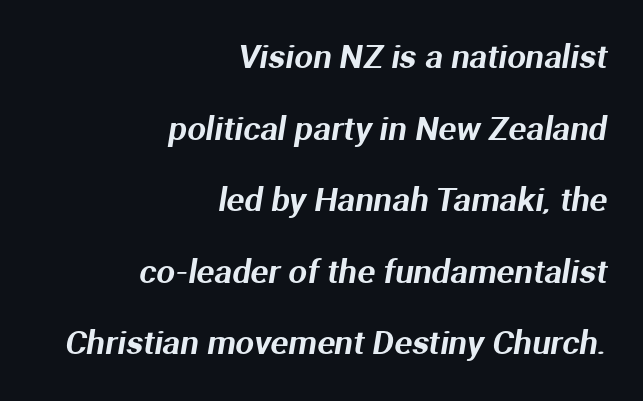
{"serif": "no", "width": "normal", "stroke_contrast": "medium", "x_height": "medium", "monospaced": "no", "underline": "no", "align": "right", "line_spacing": "loose", "line_spacing_ratio": 2.17, "letter_spacing": "normal", "letter_spacing_em": 0.0, "glyph_px": 33}
